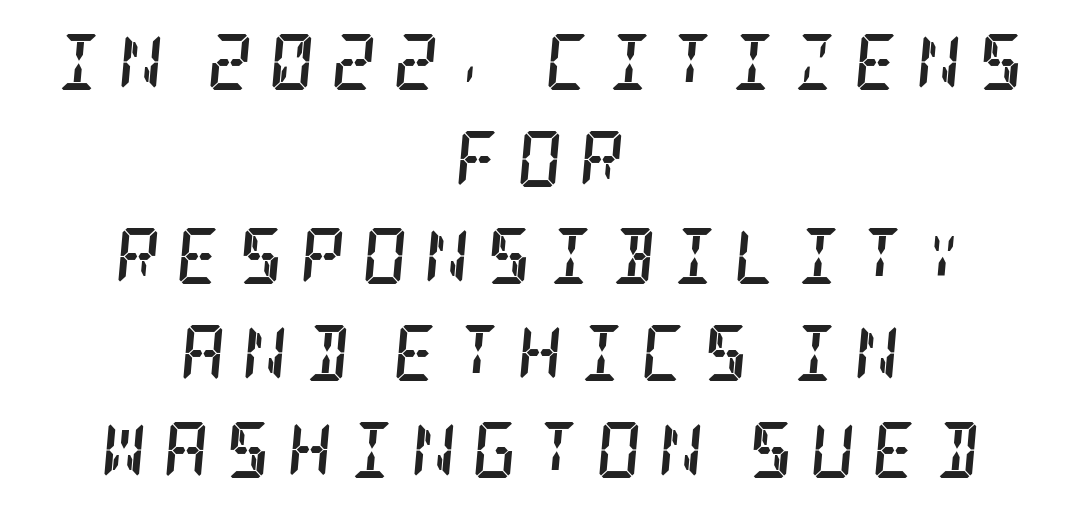
{"serif": "yes", "italic": "yes", "lean": "right", "slant_degrees": 5, "bold": "yes", "weight": "semibold", "width": "condensed", "stroke_contrast": "low", "x_height": "large", "underline": "no", "align": "center", "line_spacing_ratio": 1.73, "letter_spacing": "wide", "letter_spacing_em": 0.29, "glyph_px": 56}
